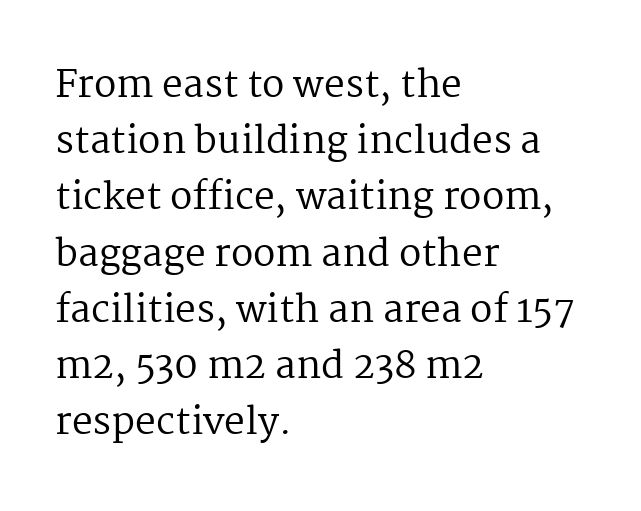
The image shows 37 px regular-weight serif type, upright; set left-aligned, normal line spacing (1.52x), normal letter spacing, not underlined; medium stroke contrast and a medium x-height.
